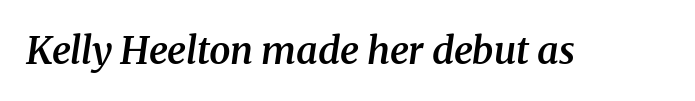
{"serif": "yes", "italic": "yes", "lean": "right", "slant_degrees": 8, "bold": "semi", "weight": "semibold", "width": "normal", "stroke_contrast": "medium", "x_height": "medium", "monospaced": "no", "underline": "no", "letter_spacing": "normal", "letter_spacing_em": 0.0, "glyph_px": 38}
